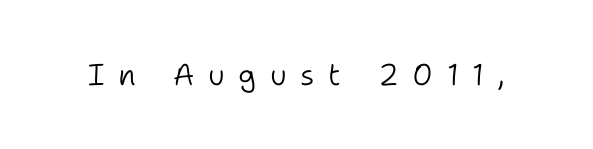
The passage shown has open, widely tracked lettering throughout. Classification — sans serif. Each row of text sits above clean, open space. Designer's note — italics off, roman on. Stroke thickness stays within the range of a standard reading face or lighter.
